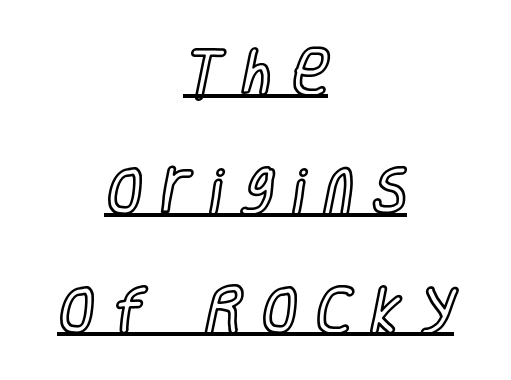
The image shows 51 px condensed type; set centered, loose line spacing (2.33x), unusually wide letter spacing (+0.38 em), underlined; a large x-height.
